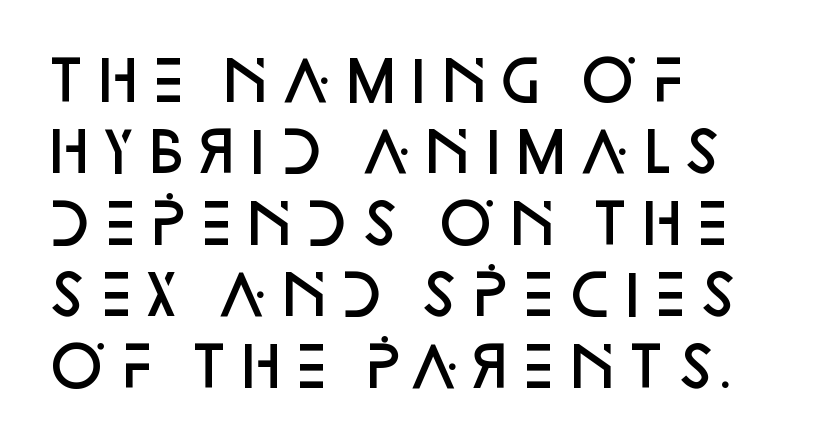
The image shows 55 px semibold sans-serif type, upright; set left-aligned, normal line spacing (1.3x), normal letter spacing, not underlined; low stroke contrast and a large x-height.
